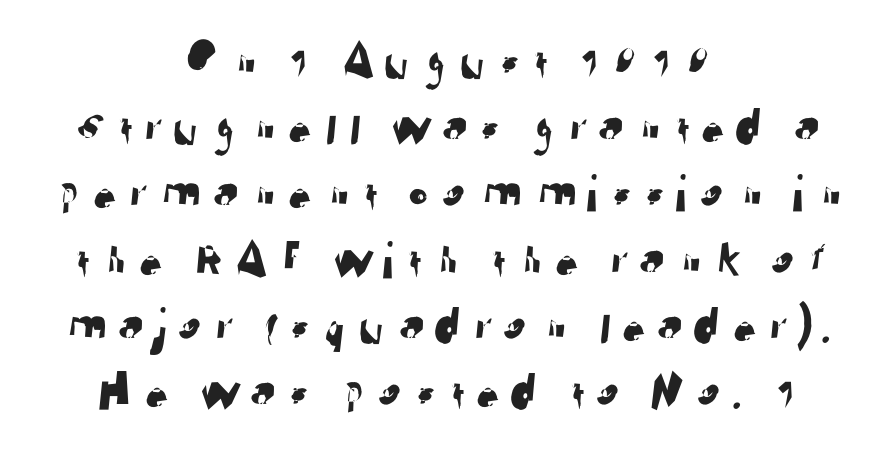
{"serif": "no", "width": "normal", "stroke_contrast": "low", "x_height": "medium", "monospaced": "no", "underline": "no", "align": "center", "line_spacing": "normal", "line_spacing_ratio": 1.25, "glyph_px": 53}
